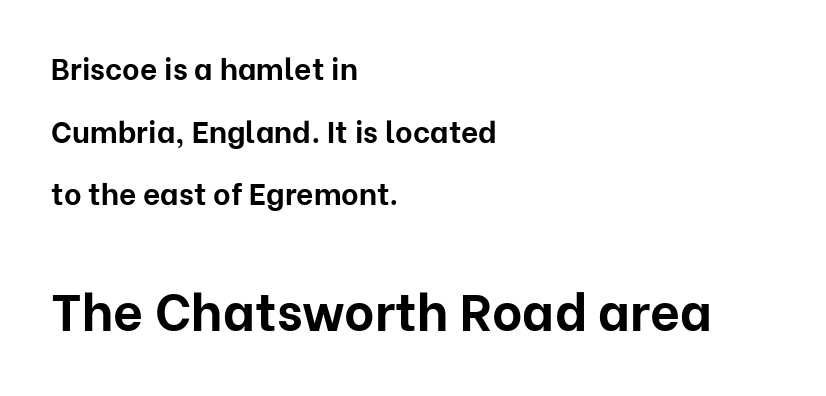
{"serif": "no", "italic": "no", "bold": "yes", "weight": "bold", "width": "normal", "stroke_contrast": "low", "x_height": "medium", "monospaced": "no", "underline": "no", "align": "left", "line_spacing": "loose", "line_spacing_ratio": 2.09, "letter_spacing": "normal", "letter_spacing_em": 0.0, "larger_block": "second", "size_ratio": 1.73, "glyph_px": 52}
